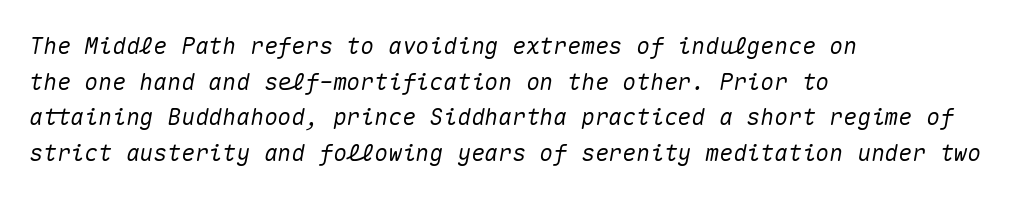
The image shows 23 px text type, italic (leaning right); set left-aligned, normal line spacing (1.55x), normal letter spacing, not underlined.
